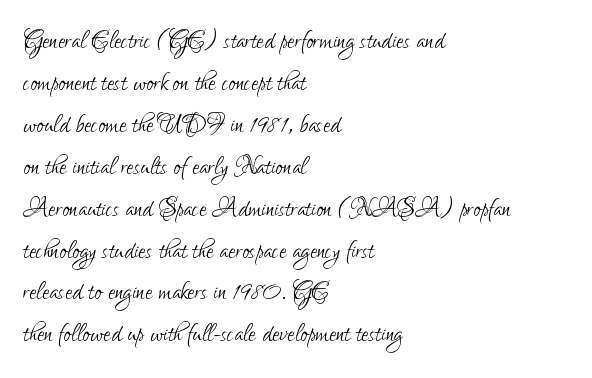
Character widths vary here, with narrow letters taking less room than wide ones. The passage is arranged the way most books set body copy — flush left. Anything drawn beneath the words? Only blank space. This rendering employs a face without finishing strokes, i.e., a sans-serif. Summary of vertical rhythm: regular, with standard interline spacing.
